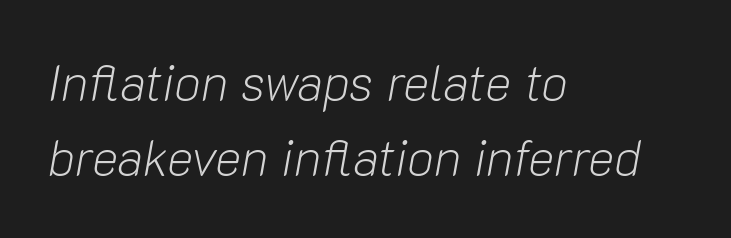
The image shows 50 px light type, italic (leaning right); set left-aligned, normal line spacing (1.51x), normal letter spacing, not underlined; low stroke contrast and a medium x-height.
